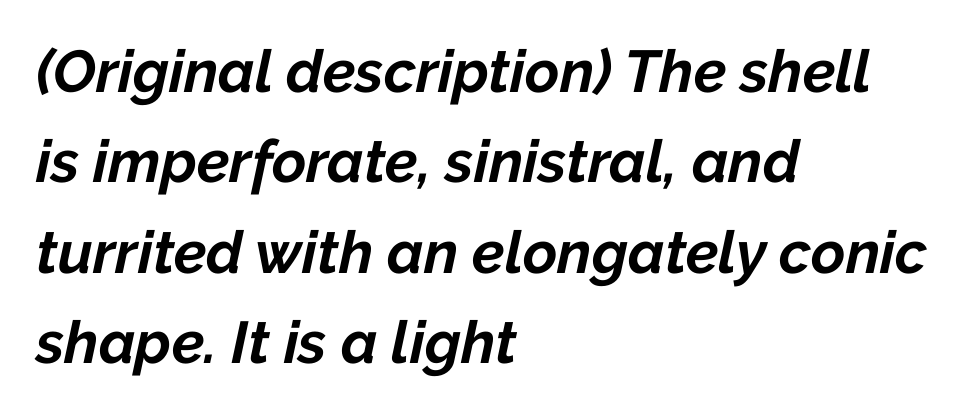
{"italic": "yes", "lean": "right", "slant_degrees": 12, "bold": "yes", "weight": "bold", "width": "normal", "stroke_contrast": "low", "x_height": "medium", "monospaced": "no", "underline": "no", "align": "left", "line_spacing": "normal", "line_spacing_ratio": 1.53, "letter_spacing": "normal", "letter_spacing_em": 0.0, "glyph_px": 59}
